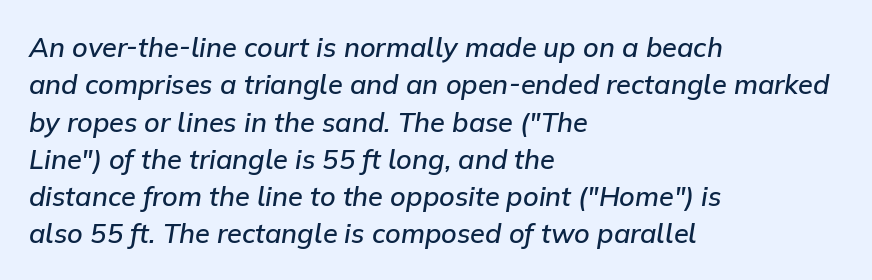
Check under the words: just untouched page. I'd describe the lettering as semibold — firm but not a full bold. Compared with typical paragraphs, the rows here are spaced about the same. Tall strokes in this sample are angled rather than plumb. Every row of glyphs begins at an identical x-position on the left.
